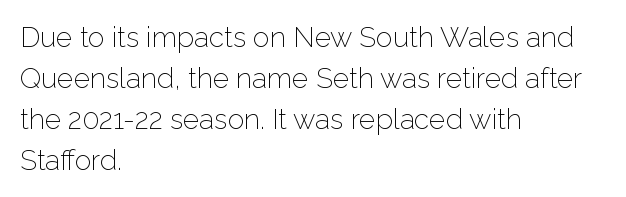
Words appear dense and cohesive because spacing is normal. Line beginnings align vertically; line endings do not. Baseline-to-baseline distance is the conventional proportion of letter height. Stroke thickness stays within the range of a standard reading face or lighter. The glyphs in this specimen are sans serif. The space beneath each line is pristine and unruled.
